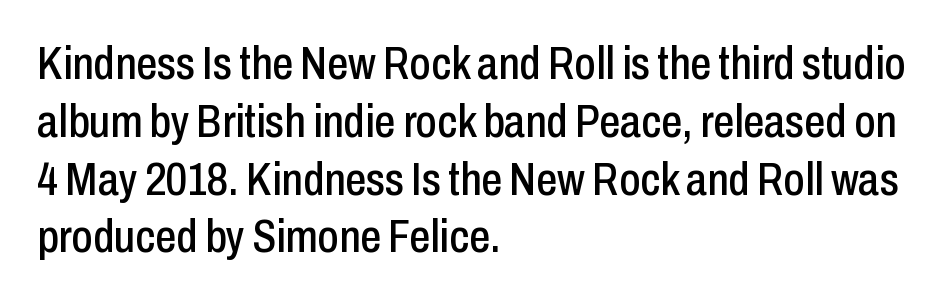
The horizontal fit of the characters is conventional and even. The font's upright variant was chosen for this text. The typeface chosen for these lines omits serifs. Each line starts at the same left margin while the right side varies. The string is rendered with underlining switched off. Is this a fixed-width face? No — the glyphs have proportional, varying widths.
